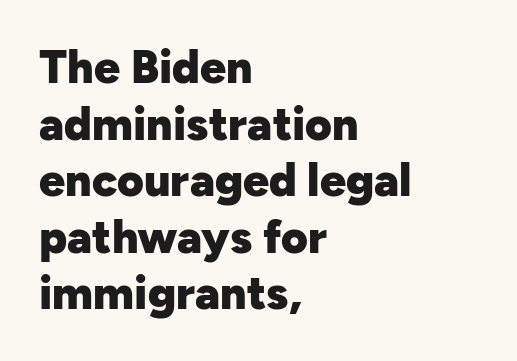
The image shows 46 px heavy sans-serif type, upright; set left-aligned, line spacing 1.23x, normal letter spacing, not underlined; low stroke contrast and a medium x-height.
